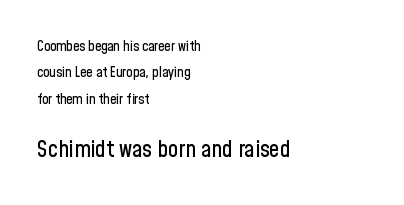
The image shows 23 px text type, upright; set left-aligned, line spacing 1.88x, normal letter spacing, not underlined; the second (bottom) block is 1.64x larger.
